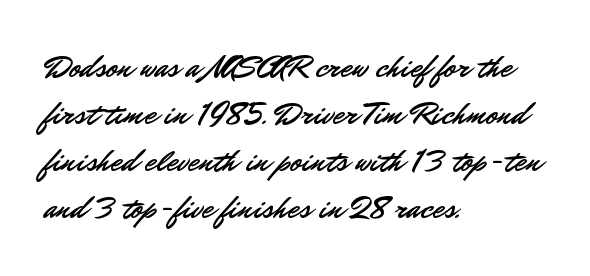
Q: Is the text italic (slanted)? A: Yes.
Q: Is the typeface a serif or a sans-serif typeface? A: Sans-serif.
Q: Is the text underlined? A: No.
Q: How is the paragraph aligned? A: Left-aligned.
Q: Is the spacing between letters normal or unusually wide? A: Normal.
Q: Is the spacing between lines tight, normal or loose? A: Normal.
Q: Width (condensed, normal, or wide)? A: Normal.
Q: Stroke contrast? A: Low.
Q: x-height? A: Small.
Q: Monospaced? A: No.
